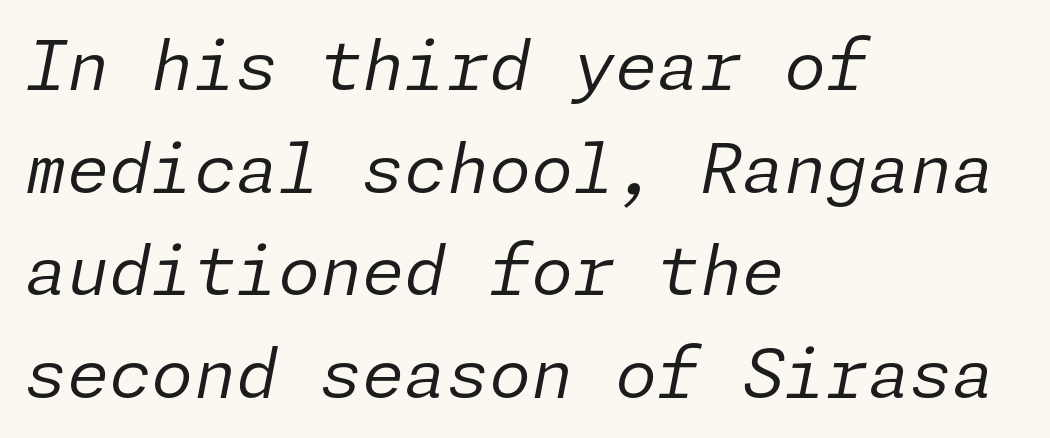
Q: Is the text bold? A: No.
Q: Is the text italic (slanted)? A: Yes, it leans right by about 11 degrees.
Q: Is the text underlined? A: No.
Q: How is the paragraph aligned? A: Left-aligned.
Q: Is the spacing between letters normal or unusually wide? A: Normal.
Q: Is the spacing between lines tight, normal or loose? A: Normal.
Q: Width (condensed, normal, or wide)? A: Normal.
Q: Stroke contrast? A: Low.
Q: x-height? A: Medium.
